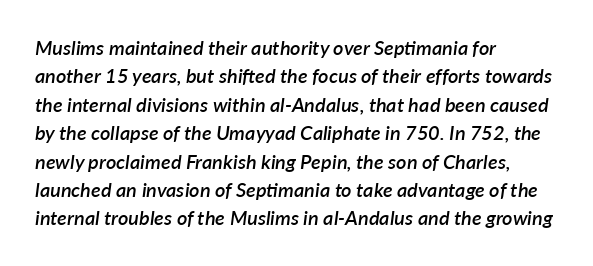
{"italic": "yes", "lean": "right", "slant_degrees": 7, "bold": "semi", "underline": "no", "align": "left", "line_spacing": "normal", "line_spacing_ratio": 1.42, "letter_spacing": "normal", "letter_spacing_em": 0.0, "glyph_px": 20}
